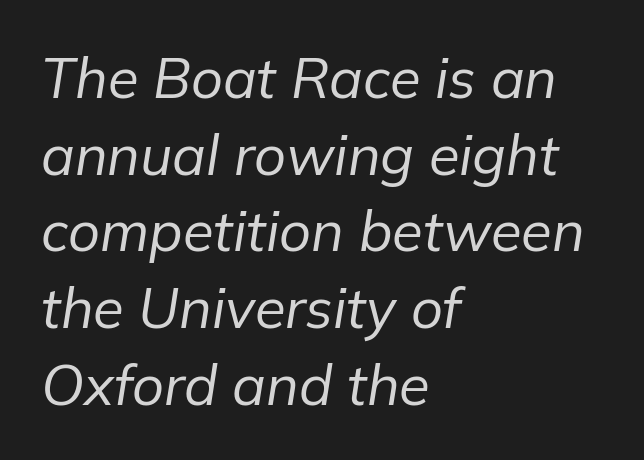
Q: Is the text bold? A: No.
Q: Is the text italic (slanted)? A: Yes, it leans right by about 9 degrees.
Q: Is the text underlined? A: No.
Q: How is the paragraph aligned? A: Left-aligned.
Q: Is the spacing between letters normal or unusually wide? A: Normal.
Q: Is the spacing between lines tight, normal or loose? A: Normal.
Q: Width (condensed, normal, or wide)? A: Normal.
Q: Stroke contrast? A: Low.
Q: x-height? A: Medium.
Q: Monospaced? A: No.
